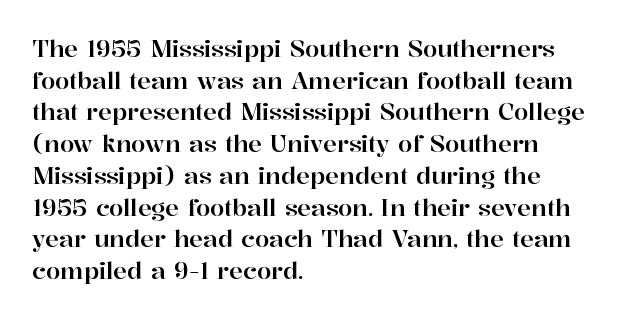
{"italic": "no", "underline": "no", "align": "left", "line_spacing": "normal", "line_spacing_ratio": 1.38, "letter_spacing": "normal", "letter_spacing_em": 0.0, "glyph_px": 23}
